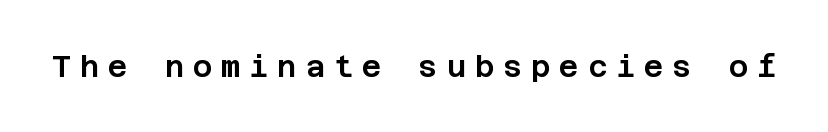
The letters stand straight up with perfectly vertical stems. This sample uses expanded letter spacing, leaving extra air between glyphs. No word sits above an underline. What kind of face is this? One without serifs — a sans.
